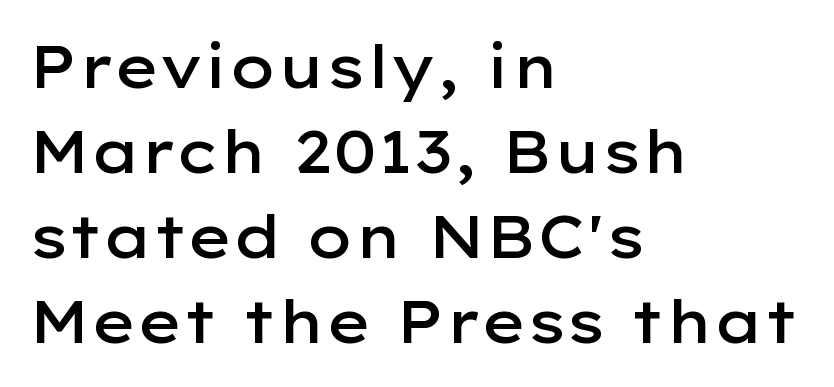
{"serif": "no", "italic": "no", "bold": "semi", "weight": "semibold", "width": "wide", "stroke_contrast": "low", "x_height": "medium", "monospaced": "no", "underline": "no", "align": "left", "line_spacing": "normal", "line_spacing_ratio": 1.44, "letter_spacing": "normal", "letter_spacing_em": 0.0, "glyph_px": 59}
